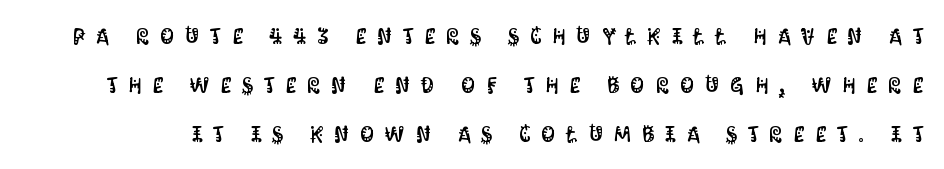
{"italic": "no", "underline": "no", "line_spacing": "loose", "line_spacing_ratio": 2.22, "letter_spacing": "wide", "letter_spacing_em": 0.5, "glyph_px": 22}
